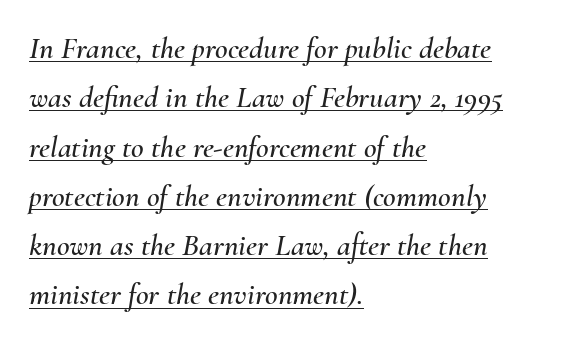
{"italic": "yes", "lean": "right", "slant_degrees": 10, "width": "normal", "stroke_contrast": "medium", "x_height": "small", "monospaced": "no", "underline": "yes", "align": "left", "line_spacing": "normal", "line_spacing_ratio": 1.59, "letter_spacing": "normal", "letter_spacing_em": 0.0, "glyph_px": 31}
